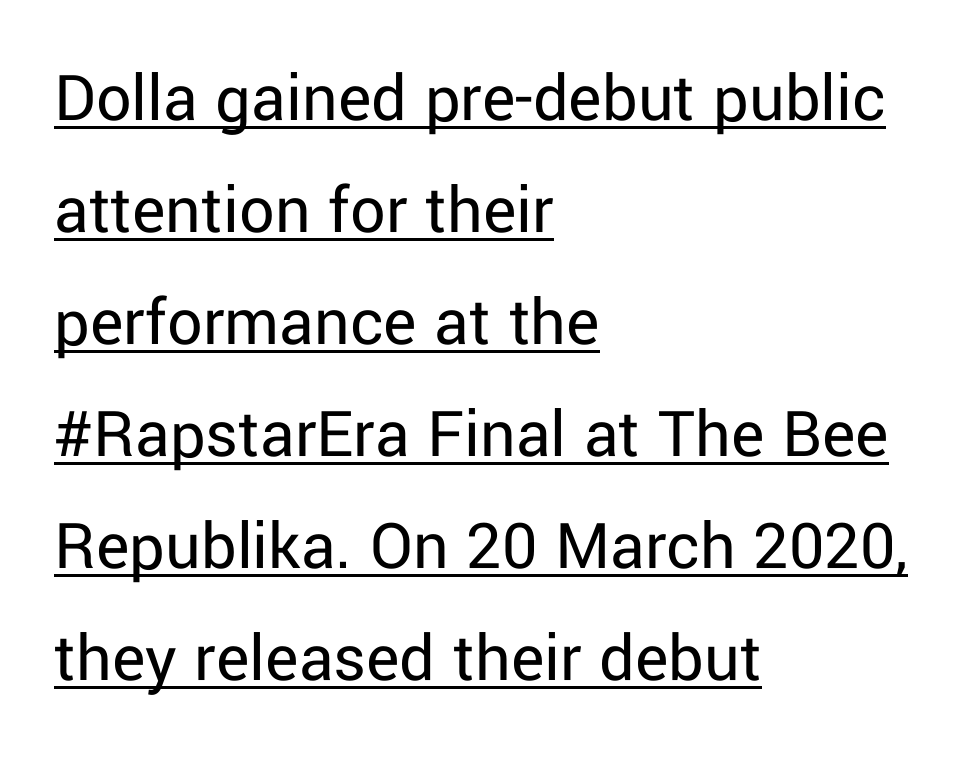
Inter-character spacing is left at the font's built-in metrics. What decoration does the sample have? An underline. Each letter's strokes conclude bluntly, with no projecting serifs. The weight would be labelled regular, book, light, or lighter still. In terms of leading, this rendering sits right in the middle.
